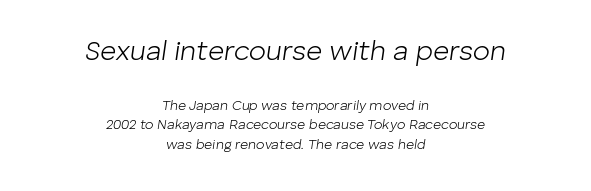
The image shows 28 px light type, italic (leaning right); set centered, normal line spacing (1.38x), normal letter spacing, not underlined; the first (top) block is 2.0x larger; low stroke contrast and a medium x-height.
